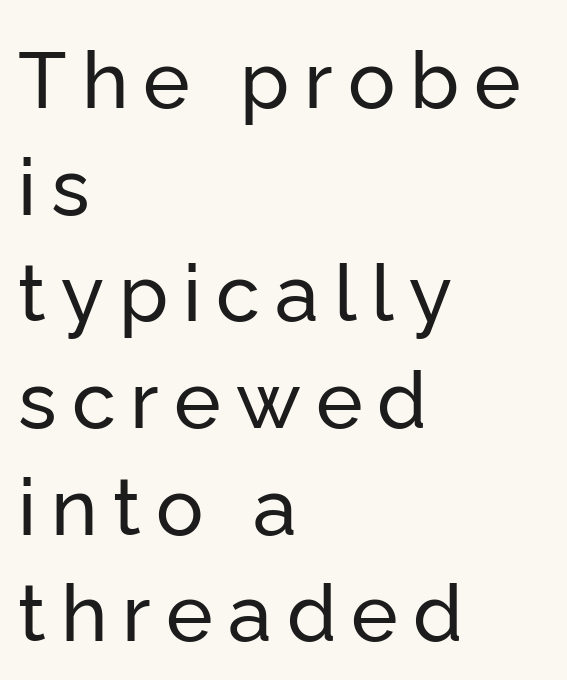
{"serif": "no", "italic": "no", "width": "normal", "stroke_contrast": "low", "x_height": "medium", "monospaced": "no", "underline": "no", "align": "left", "line_spacing": "normal", "line_spacing_ratio": 1.35, "glyph_px": 79}
